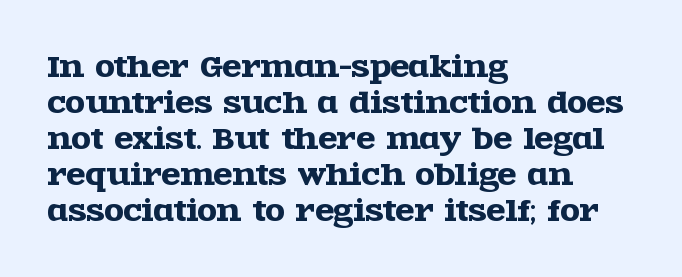
Q: Is the text italic (slanted)? A: No, it is upright.
Q: Is the typeface a serif or a sans-serif typeface? A: Serif.
Q: Is the text underlined? A: No.
Q: How is the paragraph aligned? A: Left-aligned.
Q: Is the spacing between letters normal or unusually wide? A: Normal.
Q: Is the spacing between lines tight, normal or loose? A: Normal.
Q: Width (condensed, normal, or wide)? A: Wide.
Q: x-height? A: Large.
Q: Monospaced? A: No.
